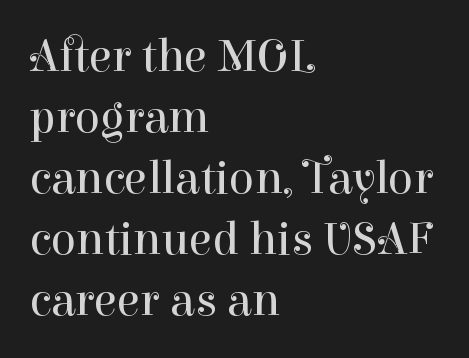
The image shows 47 px regular-weight serif type, upright; set left-aligned, normal line spacing (1.3x), normal letter spacing, not underlined; high stroke contrast and a medium x-height.
